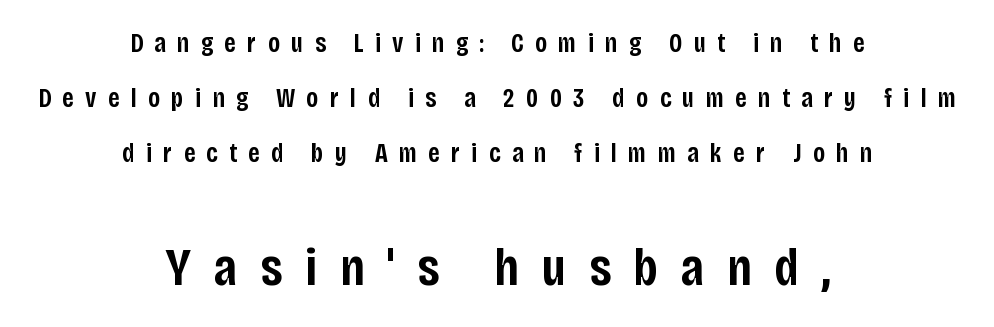
Is the letter spacing exaggerated? Yes — the characters are pushed far apart. The rendering shows plain stroke endings on the letterforms — a sans-serif design. Look at the stroke-to-counter ratio: somewhat heavy, a semibold. The whitespace from short lines is split evenly between both sides. If you drew a line through each stem, it would be perfectly vertical. One glance says open: line gaps are wider than usual.
